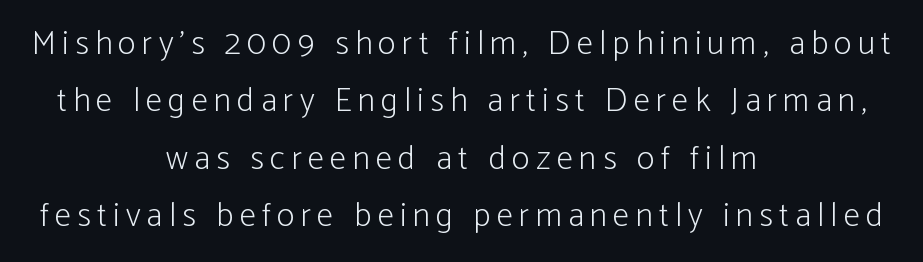
{"serif": "no", "italic": "no", "bold": "no", "weight": "light", "width": "condensed", "stroke_contrast": "low", "x_height": "medium", "monospaced": "no", "underline": "no", "align": "center", "line_spacing": "normal", "line_spacing_ratio": 1.69, "glyph_px": 34}
